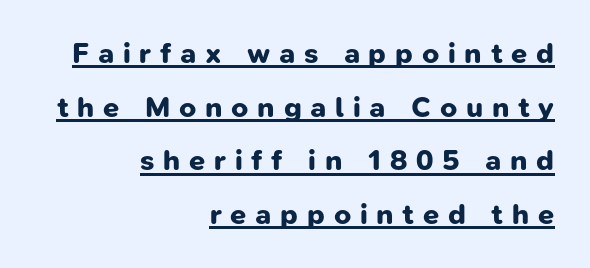
A dark, heavy texture on the line: the type is bold. Line ends are locked; line starts wander. The rendering inserts visible extra space after every character. The text was rendered using a sans face with plain stroke endings. The rendering uses the underline text-decoration.
